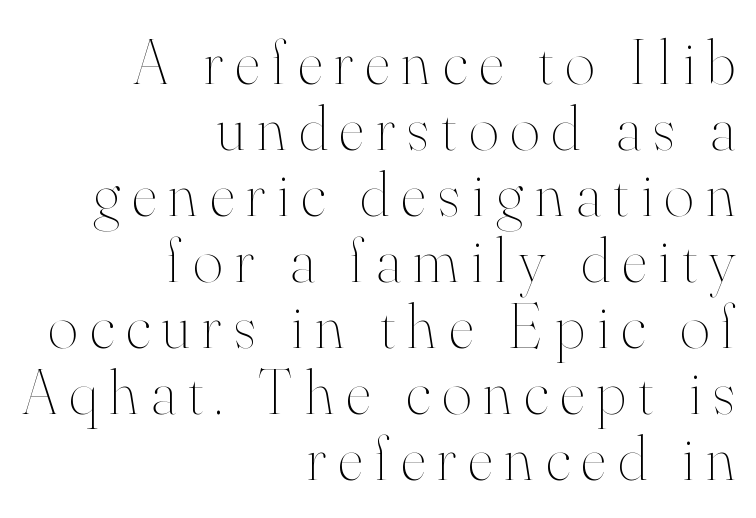
Counters stay open thanks to moderate or lighter strokes. The lettering stays uniformly vertical, giving the passage a roman look. The face used here is proportionally spaced, like ordinary book or web type. This sample is right-justified, so line beginnings fall wherever the words allow.
